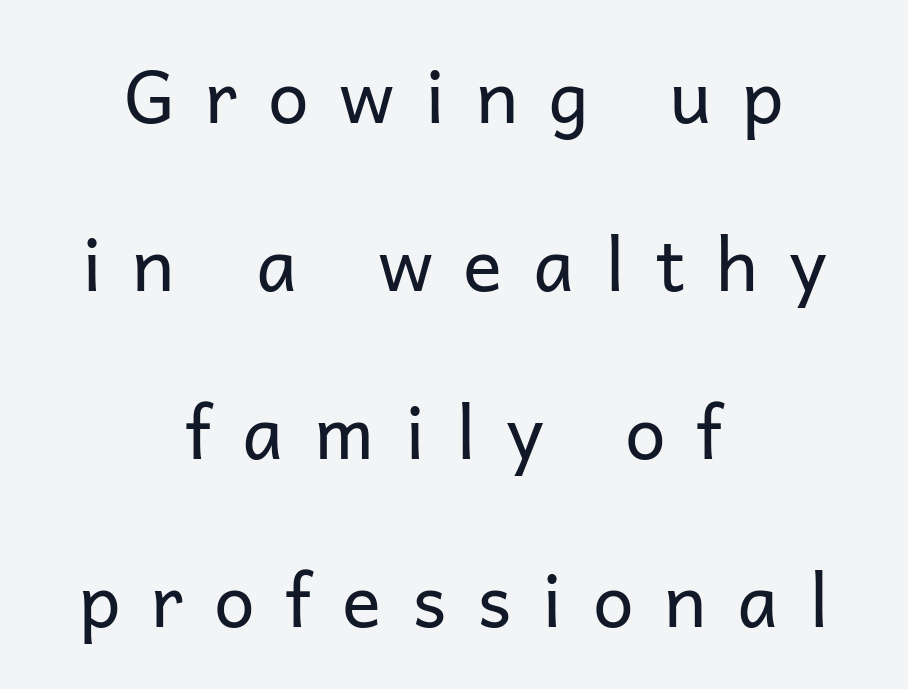
The image shows 73 px regular-weight sans-serif type, upright; set centered, loose line spacing (2.3x), unusually wide letter spacing (+0.42 em), not underlined; low stroke contrast and a medium x-height.
